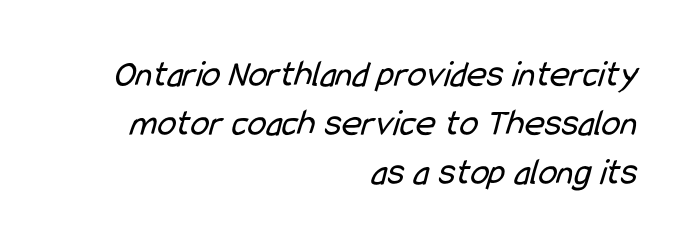
Are there feet on the stems? There aren't — it's a sans. This sample uses plain, unmodified letter spacing. This sample has the flowing, uneven cadence of proportional lettering. The weight would be labelled regular, book, light, or lighter still. Has an underline been added? It has not. Horizontally, the lines are justified to the trailing edge only.
